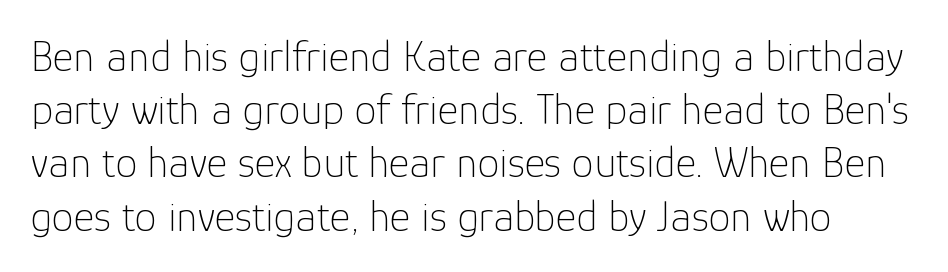
{"serif": "no", "italic": "no", "bold": "no", "weight": "thin", "width": "normal", "stroke_contrast": "low", "x_height": "medium", "monospaced": "no", "underline": "no", "line_spacing_ratio": 1.21, "letter_spacing": "normal", "letter_spacing_em": 0.0, "glyph_px": 44}
